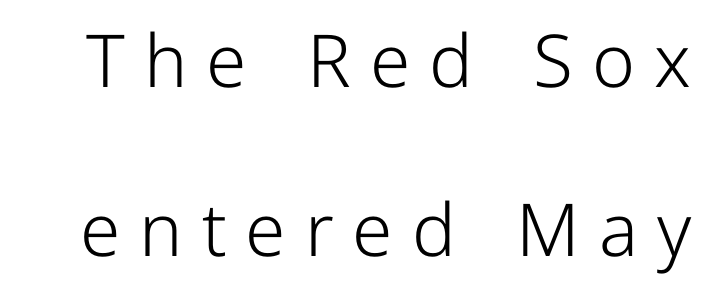
The image shows 73 px light sans-serif type, upright; set loose line spacing (2.32x), unusually wide letter spacing (+0.26 em), not underlined; low stroke contrast and a medium x-height.
